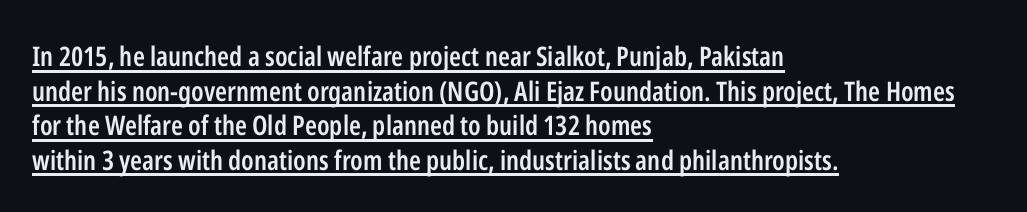
The letters stand straight up with perfectly vertical stems. This rendering leaves character spacing at its baseline value. The rows are spaced the way most documents space them. A fair bit of extra ink — the face is semibold, not bold. This rendering uses left alignment, leaving the right contour irregular. Underlining? Definitely there.
